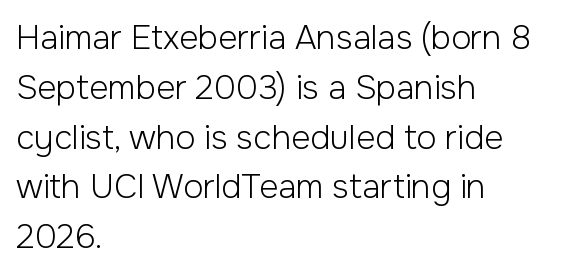
{"serif": "no", "italic": "no", "bold": "no", "weight": "light", "width": "normal", "stroke_contrast": "low", "x_height": "medium", "monospaced": "no", "underline": "no", "align": "left", "line_spacing": "normal", "line_spacing_ratio": 1.51, "letter_spacing": "normal", "letter_spacing_em": 0.0, "glyph_px": 33}
